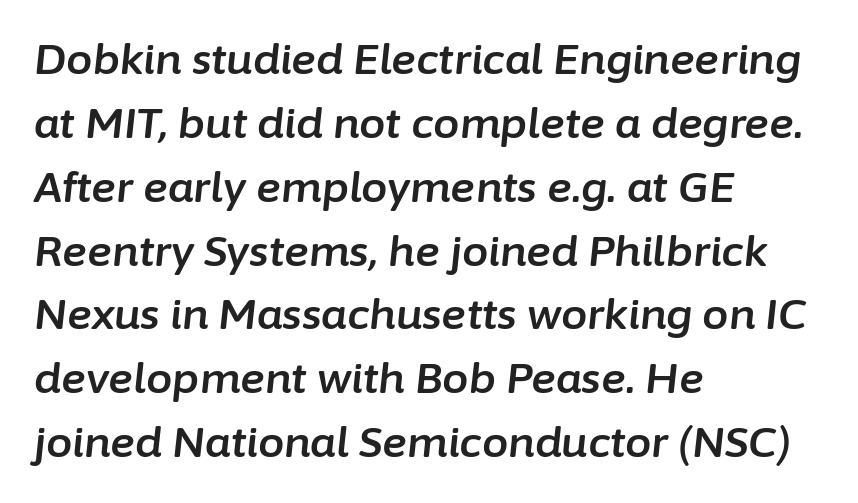
Q: Is the text italic (slanted)? A: Yes, it leans right by about 6 degrees.
Q: Is the text underlined? A: No.
Q: How is the paragraph aligned? A: Left-aligned.
Q: Is the spacing between letters normal or unusually wide? A: Normal.
Q: Is the spacing between lines tight, normal or loose? A: Normal.
Q: Width (condensed, normal, or wide)? A: Normal.
Q: Stroke contrast? A: Low.
Q: x-height? A: Medium.
Q: Monospaced? A: No.
